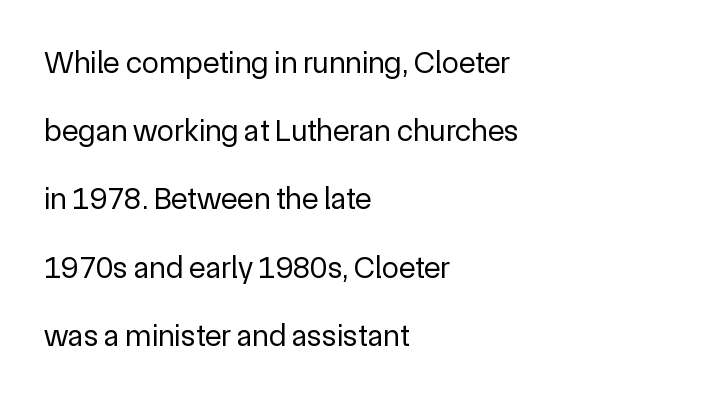
The image shows 31 px regular-weight sans-serif type, upright; set left-aligned, loose line spacing (2.2x), normal letter spacing, not underlined; a medium x-height.
